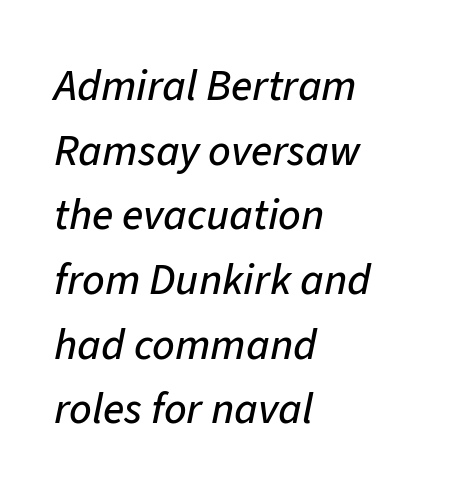
The image shows 44 px text type, italic (leaning right); set left-aligned, normal line spacing (1.47x), normal letter spacing, not underlined; low stroke contrast and a medium x-height.
